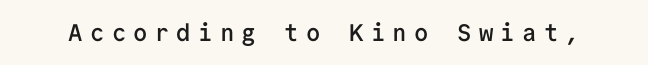
Q: Is the text bold? A: Semi-bold.
Q: Is the text italic (slanted)? A: No, it is upright.
Q: Is the text underlined? A: No.
Q: Is the spacing between letters normal or unusually wide? A: Unusually wide.
